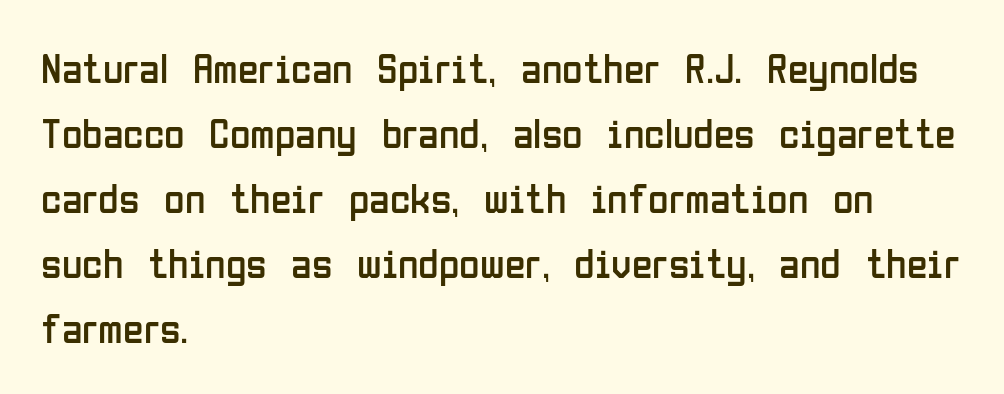
The image shows 42 px regular-weight, condensed sans-serif type, upright; set left-aligned, normal line spacing (1.55x), normal letter spacing, not underlined; low stroke contrast and a medium x-height.
